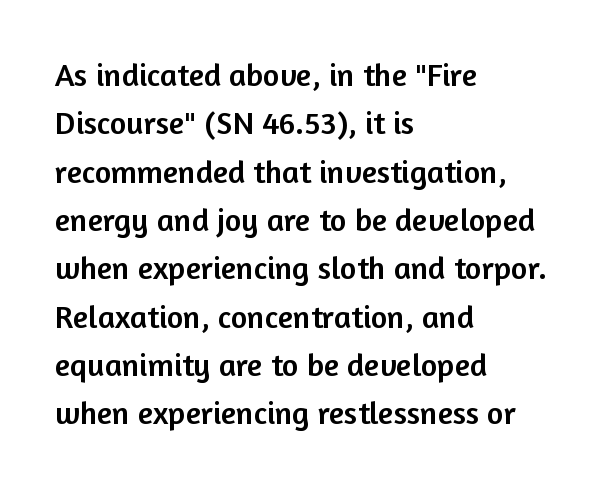
The image shows 32 px sans-serif type, upright; set left-aligned, normal line spacing (1.51x), normal letter spacing, not underlined; low stroke contrast and a medium x-height.
